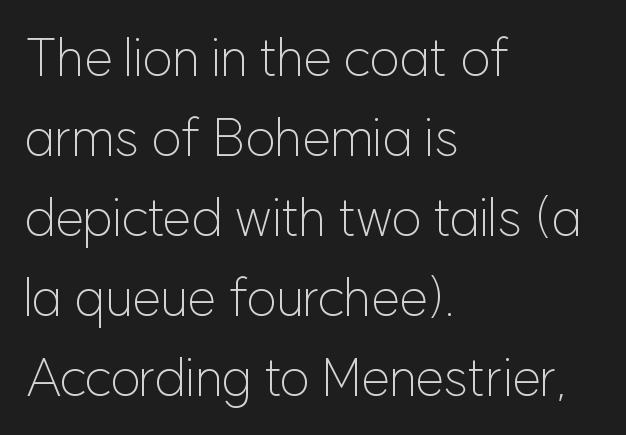
Q: Is the text bold? A: No.
Q: Is the text italic (slanted)? A: No, it is upright.
Q: Is the typeface a serif or a sans-serif typeface? A: Sans-serif.
Q: Is the text underlined? A: No.
Q: How is the paragraph aligned? A: Left-aligned.
Q: Is the spacing between letters normal or unusually wide? A: Normal.
Q: Is the spacing between lines tight, normal or loose? A: Normal.
Q: Width (condensed, normal, or wide)? A: Normal.
Q: Stroke contrast? A: Low.
Q: x-height? A: Medium.
Q: Monospaced? A: No.
